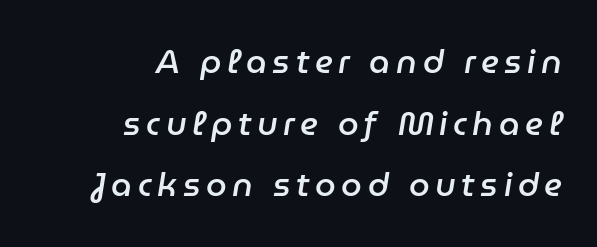
Q: Is the text bold? A: Semi-bold.
Q: Is the text italic (slanted)? A: Yes, it leans right by about 9 degrees.
Q: Is the text underlined? A: No.
Q: How is the paragraph aligned? A: Right-aligned.
Q: Width (condensed, normal, or wide)? A: Normal.
Q: Stroke contrast? A: Low.
Q: x-height? A: Medium.
Q: Monospaced? A: No.
